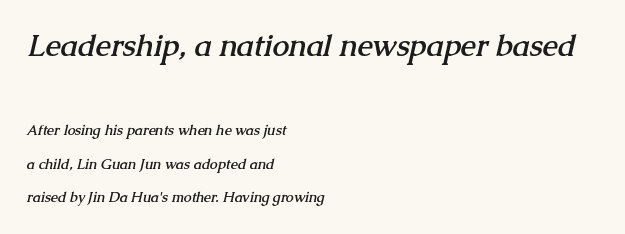
Q: Is the text bold? A: Yes.
Q: Is the typeface a serif or a sans-serif typeface? A: Serif.
Q: Is the text underlined? A: No.
Q: How is the paragraph aligned? A: Left-aligned.
Q: Is the spacing between letters normal or unusually wide? A: Normal.
Q: Is the spacing between lines tight, normal or loose? A: Loose.
Q: Which block of text is set in a larger size, the first (top) or the second (bottom)? A: The first (top) one.
Q: Width (condensed, normal, or wide)? A: Normal.
Q: Stroke contrast? A: Medium.
Q: x-height? A: Medium.
Q: Monospaced? A: No.
